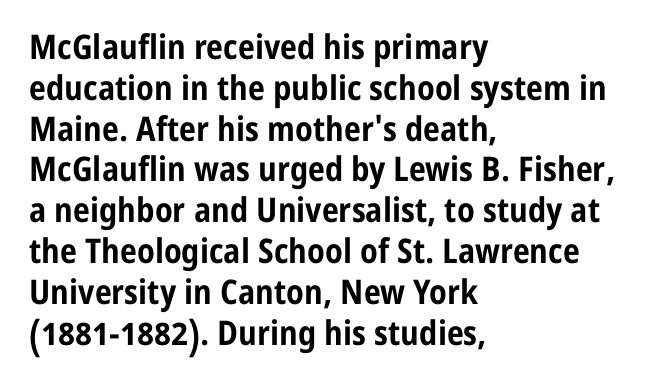
Observe the ordinary spacing: letters are neighbours, not strangers. The specimen omits any rule beneath the text block's lines. Typesetter's note: full bold, strokes at maximum text heaviness. Every stem runs plumb, perpendicular to the baseline. The face used here is proportionally spaced, like ordinary book or web type. A sans-serif font was chosen for this passage.
